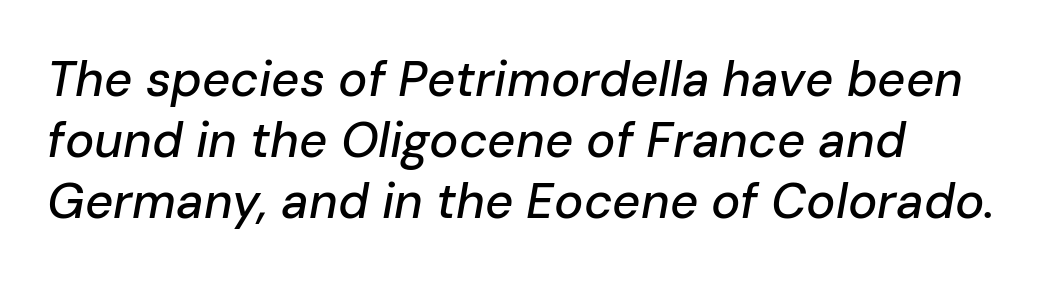
The image shows 49 px text type, italic (leaning right); set left-aligned, line spacing 1.24x, normal letter spacing, not underlined; low stroke contrast and a medium x-height.
